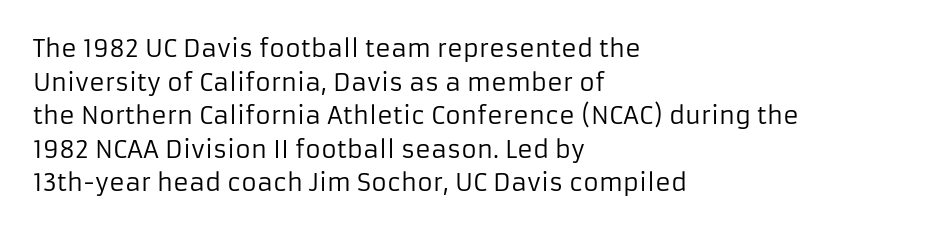
Does the copy run flush right? No — it runs flush left. Does extra space separate the letters? No, they use regular spacing. The letters look calm and open, with moderate or lighter stems. Beneath every word, the page is bare. Normally led — the rows are evenly, conventionally spaced.
